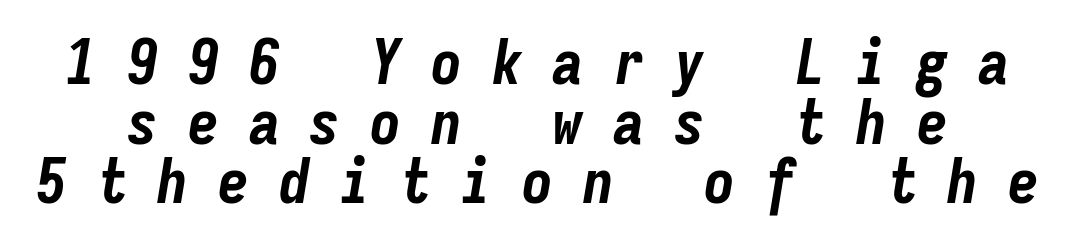
The image shows 62 px bold, condensed type, italic (leaning right), monospaced; set tight line spacing (0.96x), unusually wide letter spacing (+0.48 em), not underlined; low stroke contrast and a medium x-height.
